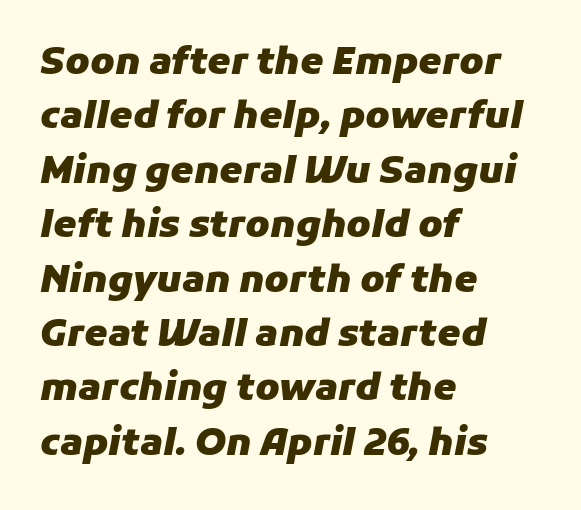
The image shows 37 px heavy type, italic (leaning right); set left-aligned, normal line spacing (1.47x), normal letter spacing, not underlined; low stroke contrast and a medium x-height.
